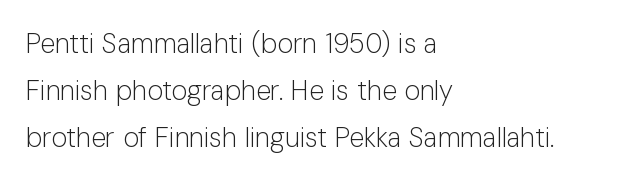
Posture: vertical. Descender tails drop into unmarked territory. The horizontal fit of the characters is conventional and even. The strokes carry an ordinary text weight at most. Casual observation: everything's shoved over to the left.
